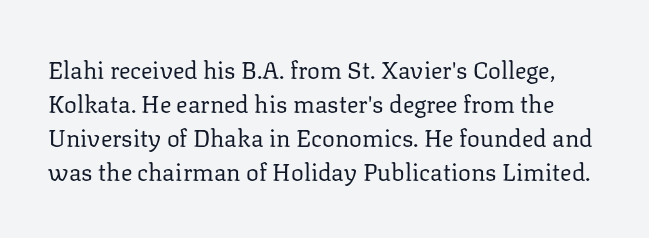
Q: Is the text bold? A: No.
Q: Is the text italic (slanted)? A: No, it is upright.
Q: Is the text underlined? A: No.
Q: Is the spacing between letters normal or unusually wide? A: Normal.
Q: Is the spacing between lines tight, normal or loose? A: Normal.
